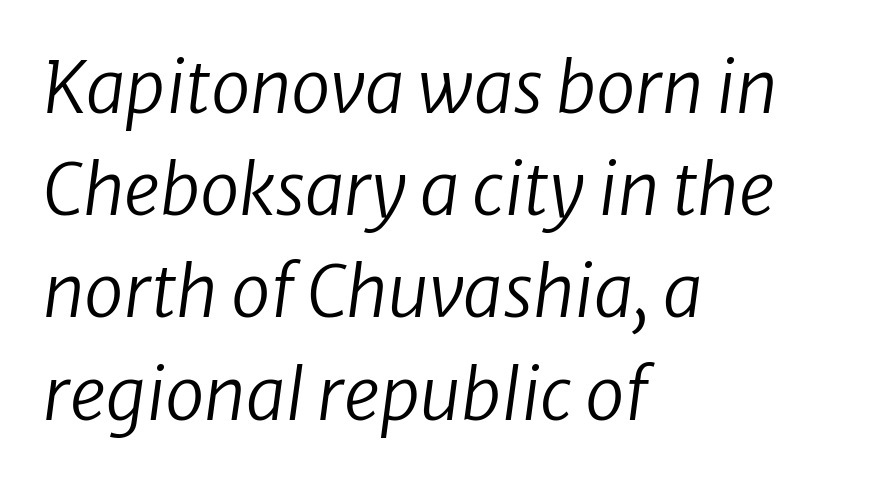
The image shows 71 px regular-weight type, italic (leaning right); set left-aligned, normal line spacing (1.44x), normal letter spacing, not underlined; low stroke contrast and a medium x-height.
